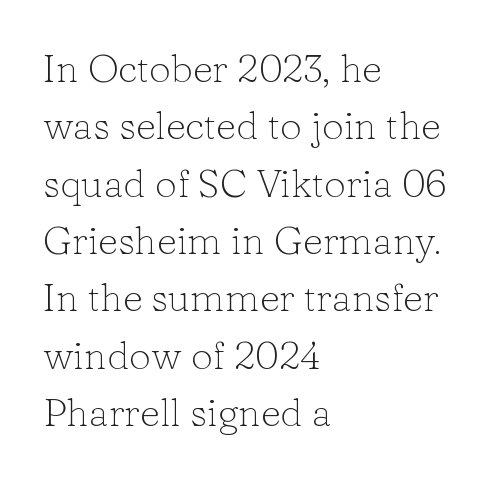
A bare baseline throughout the passage. Nobody touched the tracking dial on this one. Here the designer chose a conventional face with non-uniform glyph widths. Left-aligned paragraph, ragged on the right. This is serif lettering, the kind often seen in printed books. Counters stay open thanks to moderate or lighter strokes.
